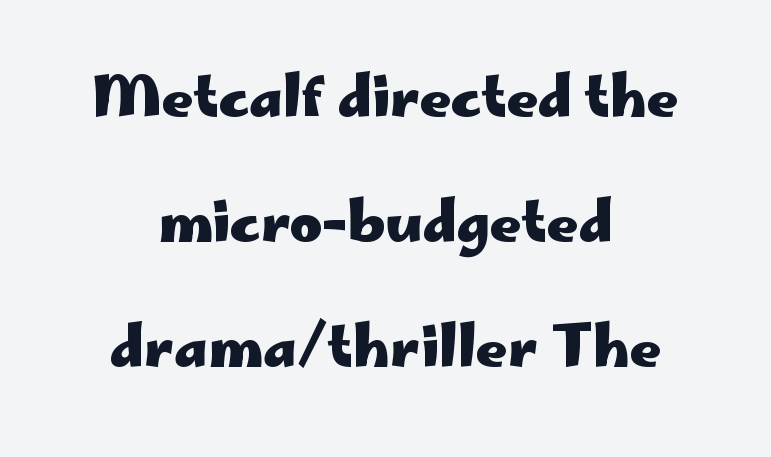
Q: Is the text bold? A: Yes.
Q: Is the text italic (slanted)? A: No, it is upright.
Q: Is the typeface a serif or a sans-serif typeface? A: Sans-serif.
Q: Is the text underlined? A: No.
Q: How is the paragraph aligned? A: Centered.
Q: Is the spacing between letters normal or unusually wide? A: Normal.
Q: Is the spacing between lines tight, normal or loose? A: Loose.
Q: Width (condensed, normal, or wide)? A: Wide.
Q: Stroke contrast? A: Low.
Q: x-height? A: Small.
Q: Monospaced? A: No.
